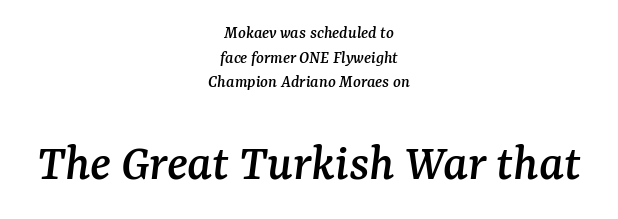
The area under the type is left untouched. In CSS terms this would be text-align: center. When letters slant like this, we call the style italic. The text was rendered using a seriffed face with decorative stroke endings. Reading down the column, the eye jumps a familiar distance to each next line. The gaps between neighbouring characters are ordinary and unremarkable.
